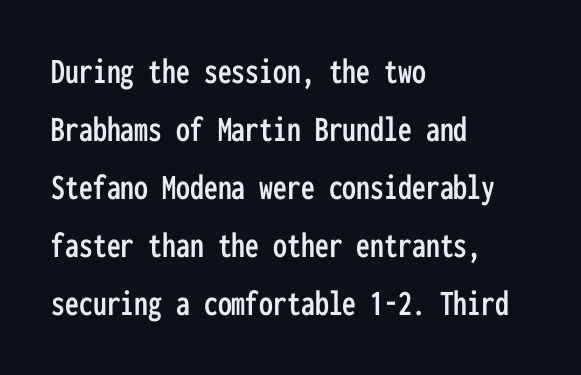
{"serif": "no", "italic": "no", "width": "condensed", "stroke_contrast": "low", "x_height": "medium", "monospaced": "yes", "underline": "no", "align": "left", "line_spacing": "normal", "line_spacing_ratio": 1.57, "letter_spacing": "normal", "letter_spacing_em": 0.0, "glyph_px": 37}
